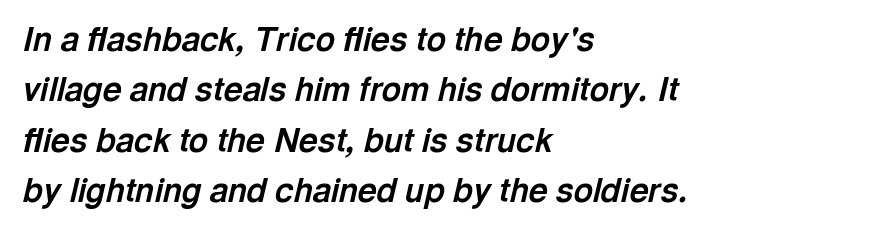
Character widths vary here, with narrow letters taking less room than wide ones. Does the copy run flush right? No — it runs flush left. Honestly, there is no underline to notice here at all. Typesetter's note: full bold, strokes at maximum text heaviness. Italic? Definitely — the glyphs are oblique.
